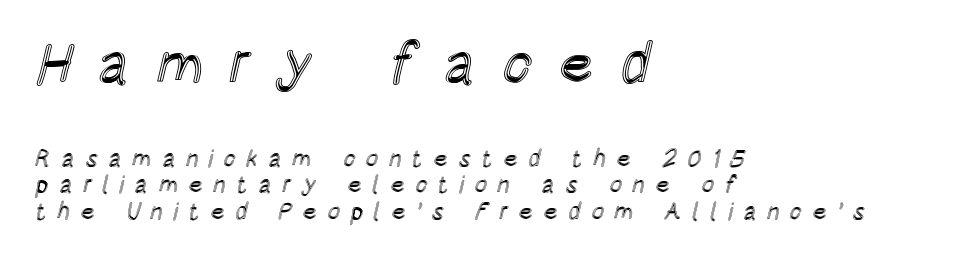
Q: Is the text italic (slanted)? A: Yes.
Q: Is the text underlined? A: No.
Q: How is the paragraph aligned? A: Left-aligned.
Q: Is the spacing between letters normal or unusually wide? A: Unusually wide.
Q: Is the spacing between lines tight, normal or loose? A: Tight.
Q: Which block of text is set in a larger size, the first (top) or the second (bottom)? A: The first (top) one.
Q: Width (condensed, normal, or wide)? A: Condensed.
Q: x-height? A: Large.
Q: Monospaced? A: No.
